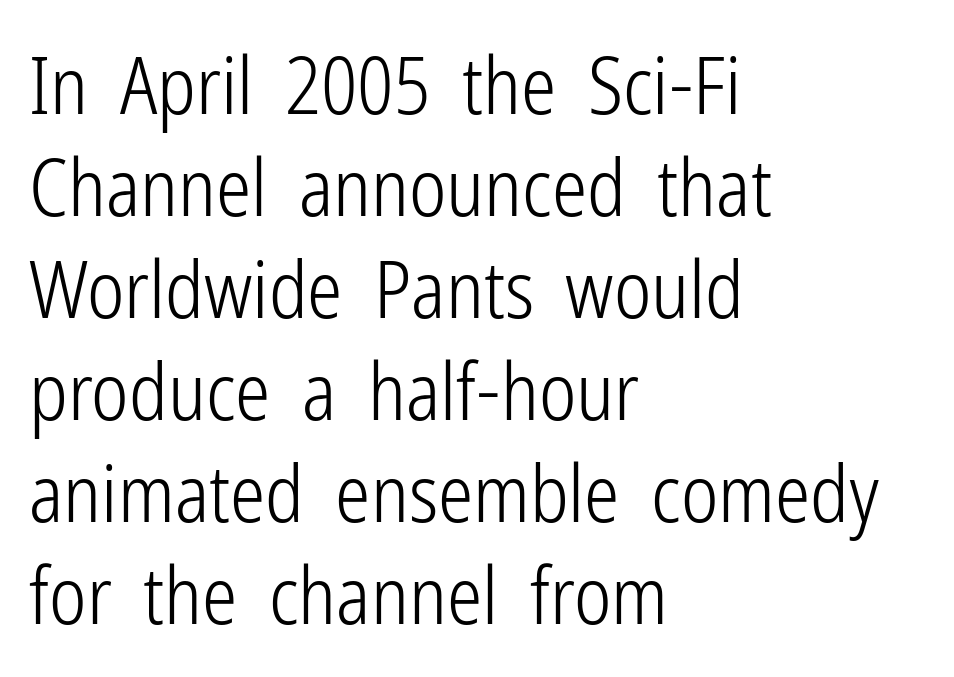
{"serif": "no", "italic": "no", "bold": "no", "weight": "light", "width": "condensed", "stroke_contrast": "low", "x_height": "medium", "monospaced": "no", "underline": "no", "align": "left", "line_spacing": "normal", "line_spacing_ratio": 1.29, "letter_spacing": "normal", "letter_spacing_em": 0.0, "glyph_px": 79}
